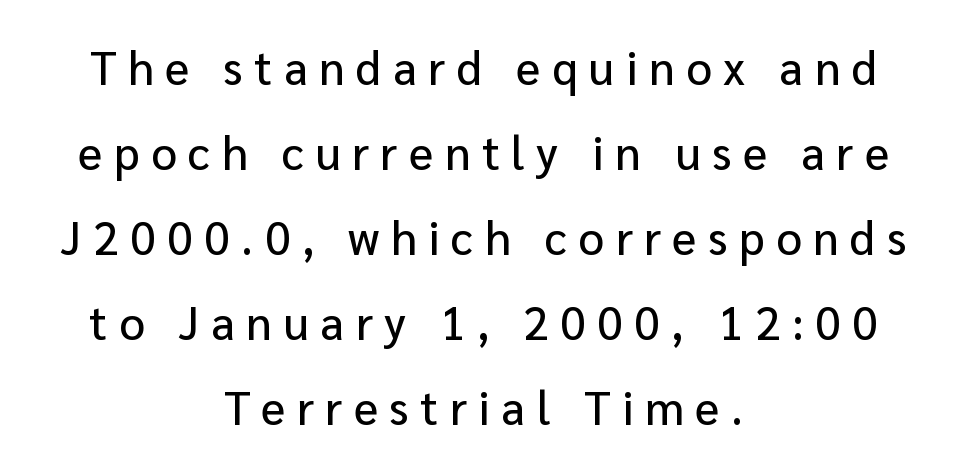
The image shows 46 px sans-serif type, upright; set centered, line spacing 1.85x, unusually wide letter spacing (+0.25 em), not underlined; low stroke contrast and a medium x-height.
